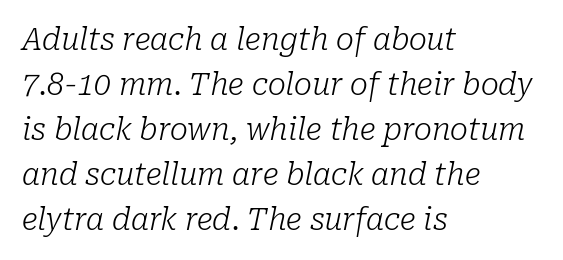
{"serif": "yes", "italic": "yes", "lean": "right", "slant_degrees": 10, "bold": "no", "weight": "light", "width": "normal", "stroke_contrast": "low", "x_height": "medium", "monospaced": "no", "underline": "no", "align": "left", "line_spacing": "normal", "line_spacing_ratio": 1.5, "letter_spacing": "normal", "letter_spacing_em": 0.0, "glyph_px": 30}
